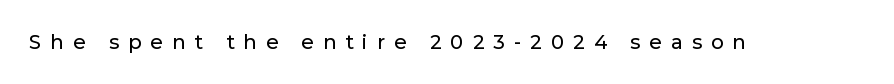
You could only call the tracking loose — the letters float apart. Quick note: underline off. If you drew a line through each stem, it would be perfectly vertical.
